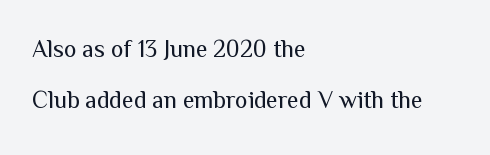
Weight: not bold — regular or lighter. This is roman type, the default non-slanted kind. Caption: standard tracking, unaltered. Regarding leading, the lines here are spaced well apart. The lines in this sample share a left origin and differ only in where they stop.
